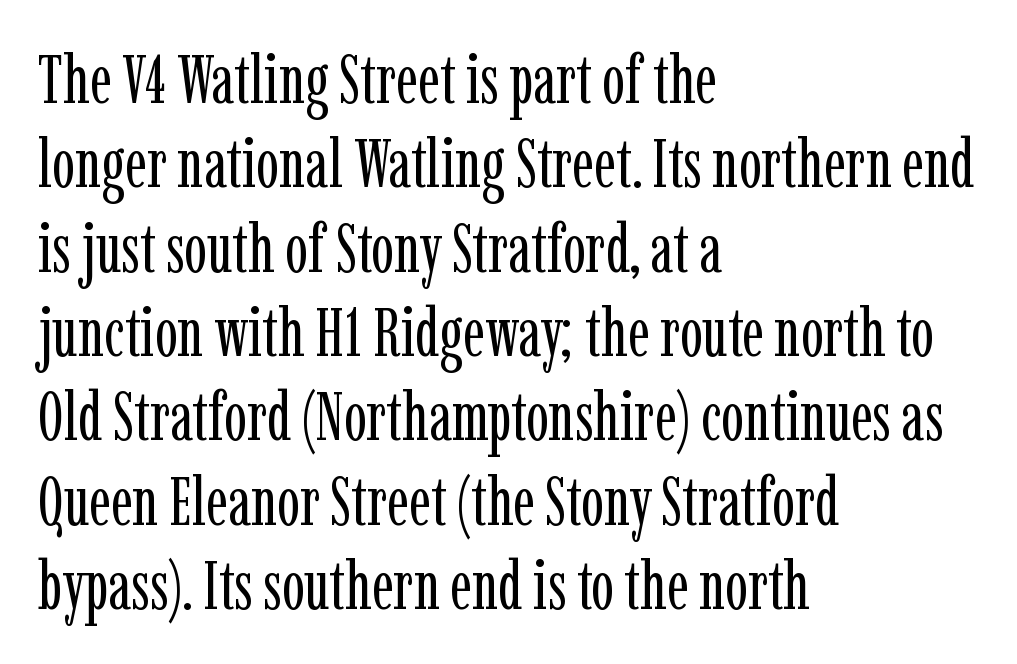
The image shows 68 px regular-weight, condensed serif type, upright; set left-aligned, line spacing 1.24x, normal letter spacing, not underlined; low stroke contrast and a medium x-height.
